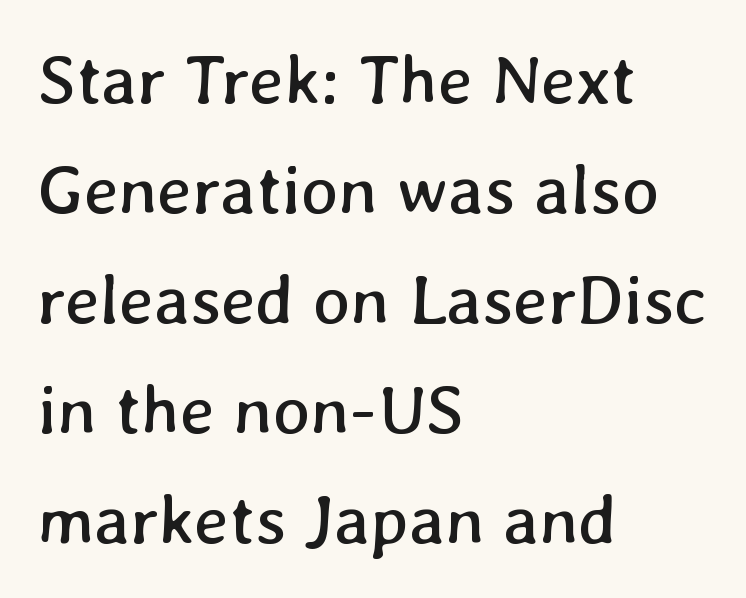
Q: Is the text bold? A: No.
Q: Is the text underlined? A: No.
Q: How is the paragraph aligned? A: Left-aligned.
Q: Is the spacing between letters normal or unusually wide? A: Normal.
Q: Is the spacing between lines tight, normal or loose? A: Normal.
Q: Width (condensed, normal, or wide)? A: Normal.
Q: Stroke contrast? A: Low.
Q: x-height? A: Medium.
Q: Monospaced? A: No.
